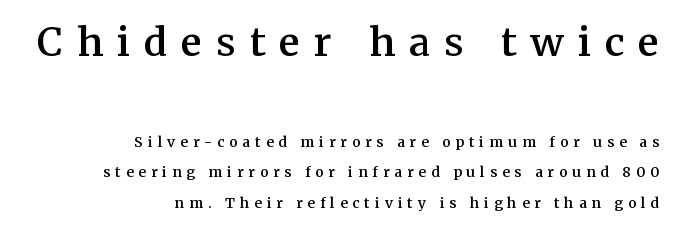
These two chunks differ in scale, with the top chunk taking the larger measure. A typesetter would call this heavily tracked-out type. This sample has the flowing, uneven cadence of proportional lettering. The space beneath each line is pristine and unruled. Semibold letterforms, between regular and bold. Horizontally, the lines are justified to the trailing edge only.
